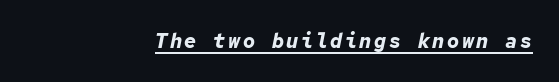
Q: Is the text bold? A: Yes.
Q: Is the text italic (slanted)? A: Yes, it leans right by about 12 degrees.
Q: Is the text underlined? A: Yes.
Q: How is the paragraph aligned? A: Right-aligned.
